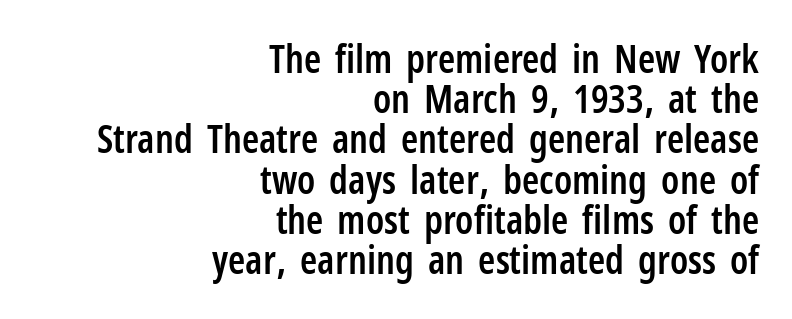
Tall strokes in this sample are plumb rather than angled. If you measured baseline to baseline, you'd find a short distance. The horizontal fit of the characters is conventional and even. The letters advance in unequal steps, a hallmark of proportional type.
